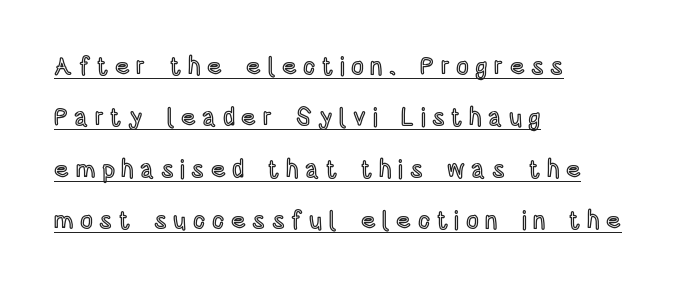
The image shows 25 px text type, upright; set left-aligned, loose line spacing (2.06x), unusually wide letter spacing (+0.26 em), underlined.
